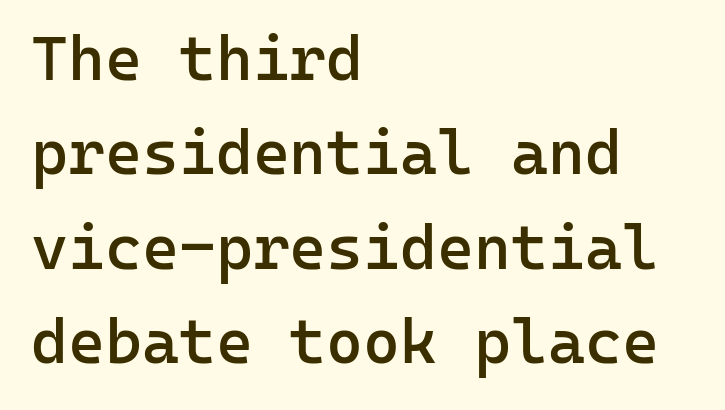
The paragraph has a hard left edge and a soft right edge. The typesetting leans somewhat heavy: a semibold. Is this a fixed-width face? Yes — each glyph sits in an identical cell. How are the letters spaced? Ordinarily, with no added tracking. Students, observe: this is what conventionally led text looks like. The specimen omits any rule beneath the text block's lines.
